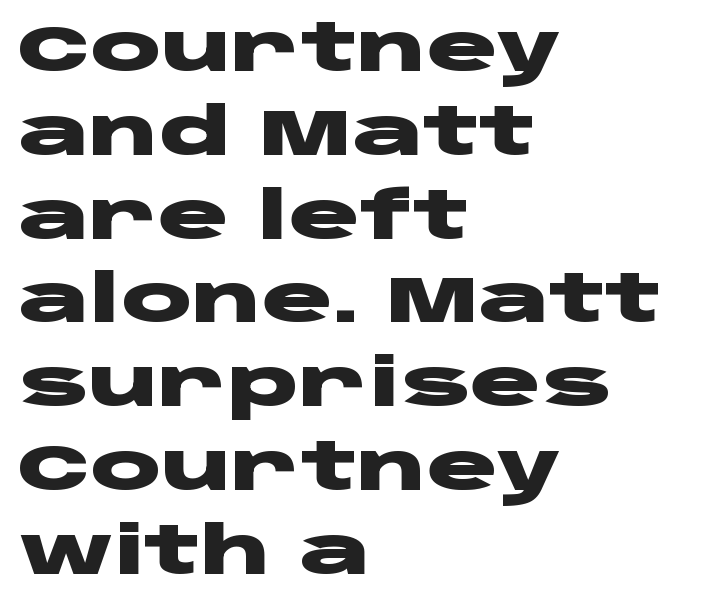
Q: Is the text bold? A: Yes.
Q: Is the text italic (slanted)? A: No, it is upright.
Q: Is the typeface a serif or a sans-serif typeface? A: Sans-serif.
Q: Is the text underlined? A: No.
Q: How is the paragraph aligned? A: Left-aligned.
Q: Is the spacing between letters normal or unusually wide? A: Normal.
Q: Is the spacing between lines tight, normal or loose? A: Normal.
Q: Width (condensed, normal, or wide)? A: Wide.
Q: Stroke contrast? A: Low.
Q: x-height? A: Large.
Q: Monospaced? A: No.
